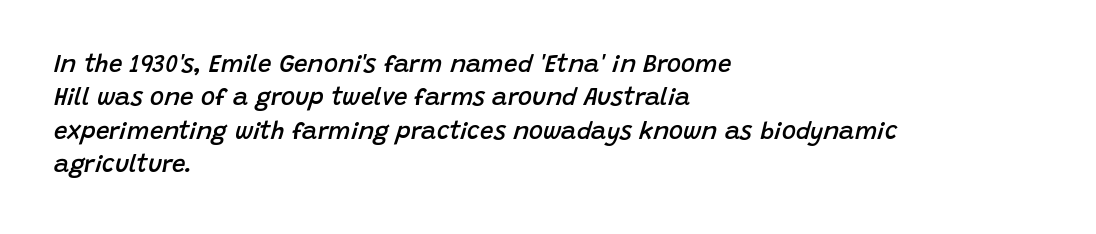
If you measured baseline to baseline, you'd find a middling distance. Does extra space separate the letters? No, they use regular spacing. The ragged edge is on the right, which tells us the setting is flush left. The text carries the slant typical of an italic or oblique font. Bold? Not quite — semibold, heavier than regular but stopping short.
